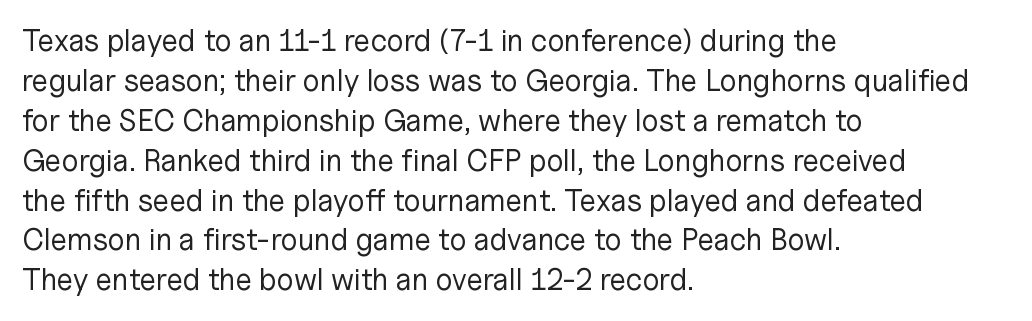
Weight class: somewhere from thin through regular. A bare baseline throughout the passage. The lines are quadded left. Is this a fixed-width face? No — the glyphs have proportional, varying widths.
